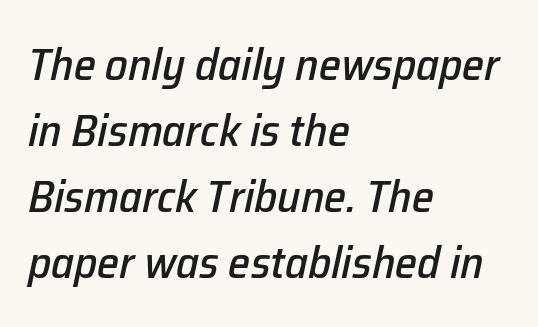
Q: Is the text italic (slanted)? A: Yes, it leans right by about 12 degrees.
Q: Is the text underlined? A: No.
Q: How is the paragraph aligned? A: Left-aligned.
Q: Is the spacing between letters normal or unusually wide? A: Normal.
Q: Is the spacing between lines tight, normal or loose? A: Normal.
Q: Width (condensed, normal, or wide)? A: Normal.
Q: Stroke contrast? A: Low.
Q: x-height? A: Medium.
Q: Monospaced? A: No.
